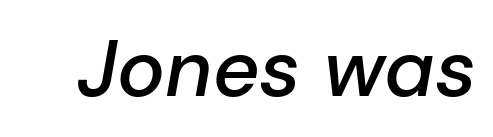
{"italic": "yes", "lean": "right", "slant_degrees": 10, "bold": "semi", "weight": "semibold", "width": "normal", "stroke_contrast": "low", "x_height": "medium", "monospaced": "no", "underline": "no", "letter_spacing": "normal", "letter_spacing_em": 0.0, "glyph_px": 80}
